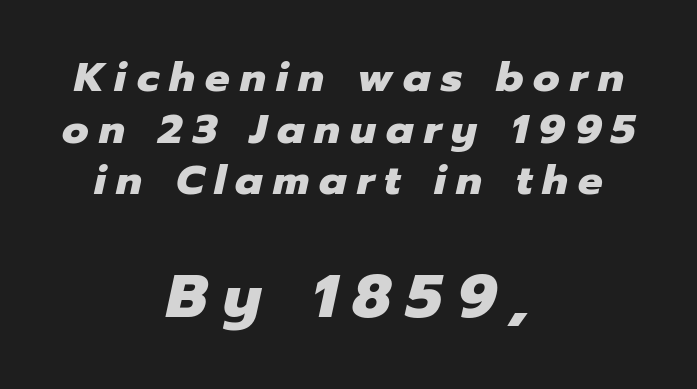
Caption: expanded tracking, letters set apart. As a designer I'd log this as weight 700, bold. Compared with ordinary roman type, these characters are visibly tilted. Both edges are ragged and mirror each other, which tells us the setting is centered. The designer left line spacing at the default.
